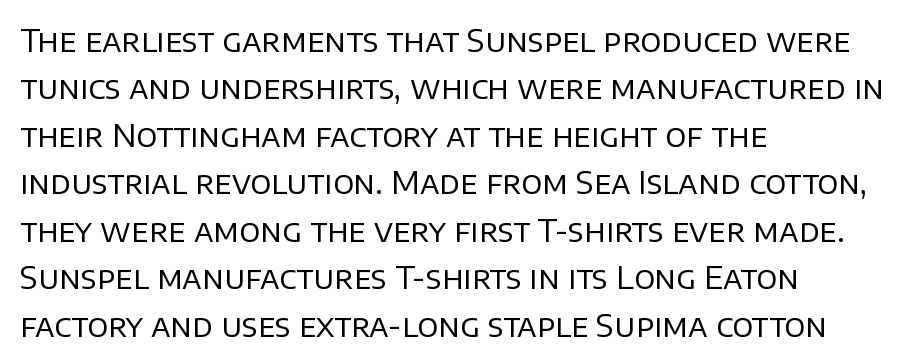
Q: Is the text bold? A: No.
Q: Is the text italic (slanted)? A: No, it is upright.
Q: Is the typeface a serif or a sans-serif typeface? A: Sans-serif.
Q: Is the text underlined? A: No.
Q: How is the paragraph aligned? A: Left-aligned.
Q: Is the spacing between letters normal or unusually wide? A: Normal.
Q: Is the spacing between lines tight, normal or loose? A: Normal.
Q: Width (condensed, normal, or wide)? A: Normal.
Q: Stroke contrast? A: Low.
Q: x-height? A: Large.
Q: Monospaced? A: No.
